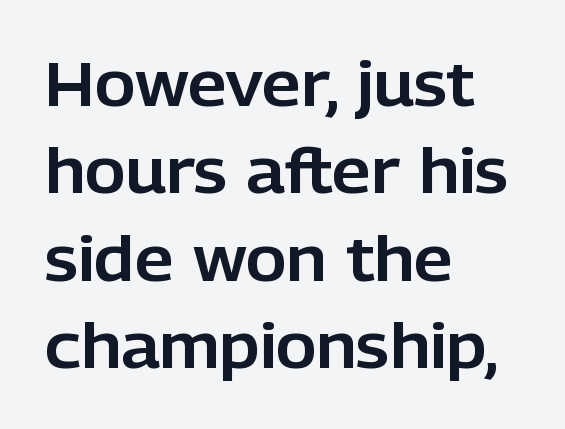
The letters stand straight up with perfectly vertical stems. Typeset ragged right — the left edge is the straight one. In terms of letterform style, serifs are entirely absent. Here the glyphs are tracked normally, forming tight word shapes.
